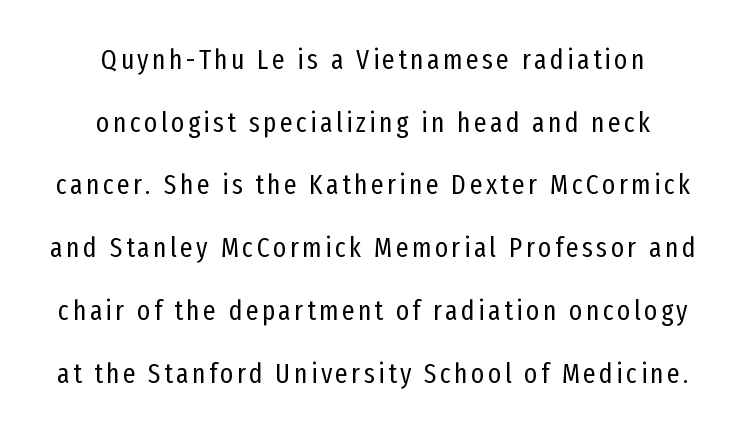
{"serif": "no", "italic": "no", "bold": "no", "weight": "regular", "width": "condensed", "stroke_contrast": "low", "x_height": "medium", "monospaced": "no", "underline": "no", "align": "center", "line_spacing": "loose", "line_spacing_ratio": 2.24, "glyph_px": 28}
